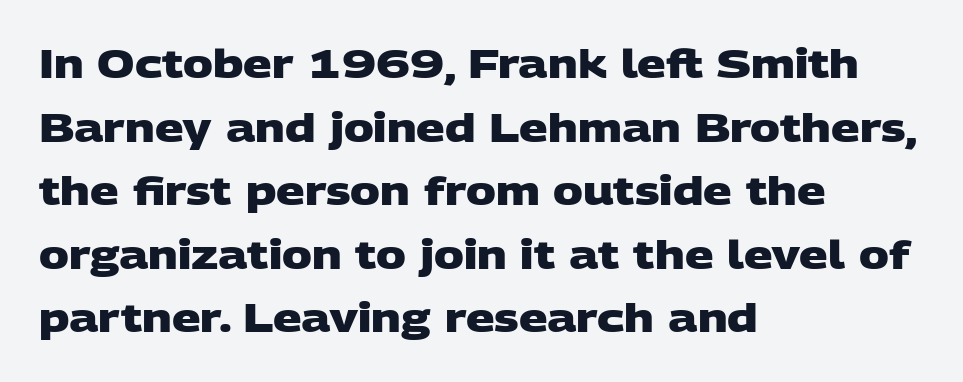
Q: Is the text bold? A: Yes.
Q: Is the typeface a serif or a sans-serif typeface? A: Sans-serif.
Q: Is the text underlined? A: No.
Q: How is the paragraph aligned? A: Left-aligned.
Q: Is the spacing between letters normal or unusually wide? A: Normal.
Q: Is the spacing between lines tight, normal or loose? A: Normal.
Q: Width (condensed, normal, or wide)? A: Wide.
Q: Stroke contrast? A: Low.
Q: x-height? A: Large.
Q: Monospaced? A: No.
